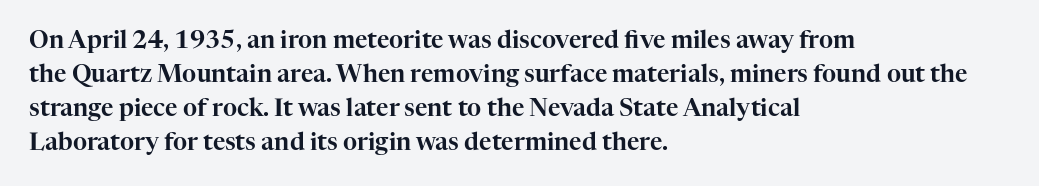
The image shows 24 px text type, upright; set left-aligned, normal line spacing (1.42x), normal letter spacing, not underlined.
